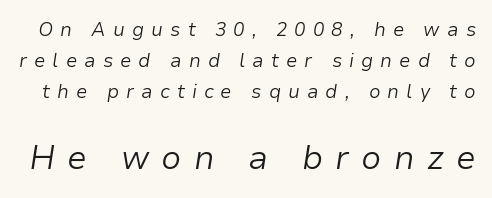
{"italic": "yes", "lean": "right", "slant_degrees": 9, "bold": "no", "weight": "light", "width": "normal", "stroke_contrast": "low", "x_height": "medium", "monospaced": "no", "underline": "no", "line_spacing": "normal", "line_spacing_ratio": 1.63, "letter_spacing": "wide", "letter_spacing_em": 0.37, "larger_block": "second", "size_ratio": 1.74, "glyph_px": 33}
